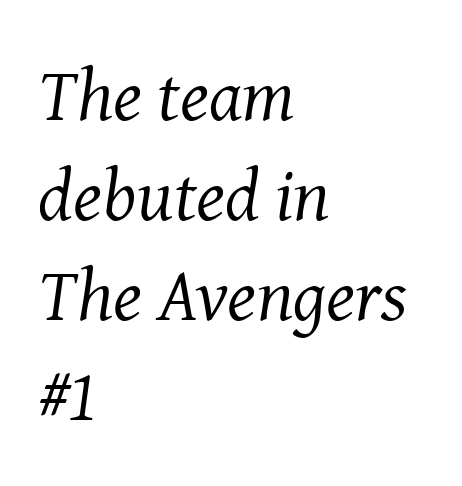
{"serif": "yes", "italic": "yes", "lean": "right", "slant_degrees": 8, "bold": "no", "weight": "regular", "width": "normal", "stroke_contrast": "medium", "x_height": "medium", "monospaced": "no", "underline": "no", "align": "left", "line_spacing": "normal", "line_spacing_ratio": 1.35, "letter_spacing": "normal", "letter_spacing_em": 0.0, "glyph_px": 74}
